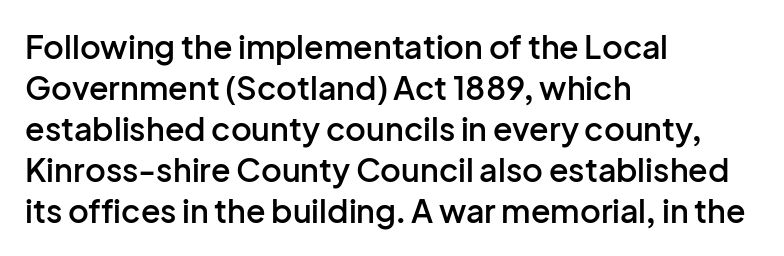
The compositor pushed each line to the left boundary. This is sans-serif lettering, the kind often seen on screens and signage. Caption: semibold face, moderately heavy strokes. The gaps between neighbouring characters are ordinary and unremarkable.
